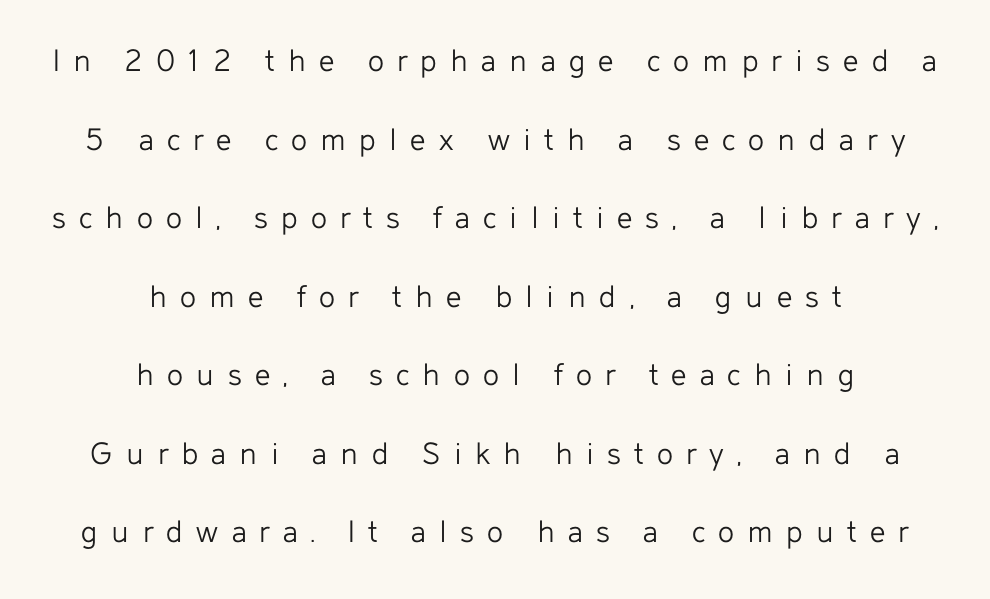
{"serif": "no", "italic": "no", "bold": "no", "weight": "light", "width": "normal", "stroke_contrast": "low", "x_height": "medium", "monospaced": "no", "underline": "no", "align": "center", "line_spacing": "loose", "line_spacing_ratio": 2.31, "letter_spacing": "wide", "letter_spacing_em": 0.39, "glyph_px": 34}
